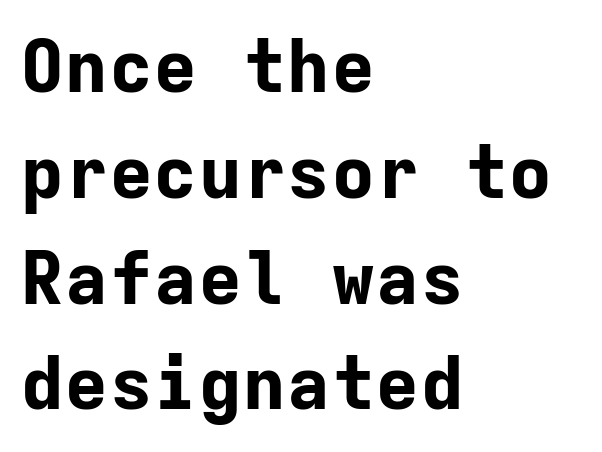
The rendering shows plain stroke endings on the letterforms — a sans-serif design. Glyph-to-glyph distance matches everyday printed text. Has an underline been added? It has not. The specimen reads as upright at a glance. The designer left line spacing at the default. Teacher's note: observe the even left margin — that is flush-left alignment.
